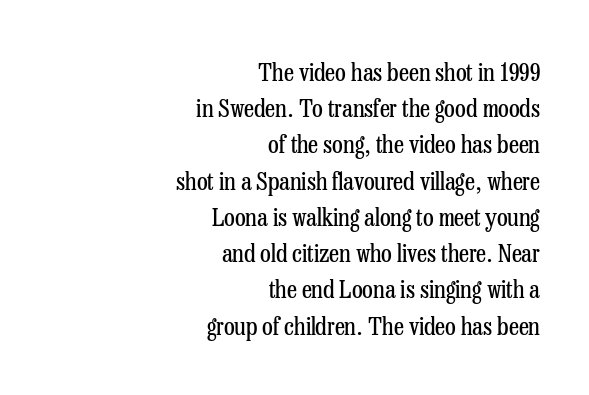
Q: Is the text bold? A: No.
Q: Is the text italic (slanted)? A: No, it is upright.
Q: Is the text underlined? A: No.
Q: How is the paragraph aligned? A: Right-aligned.
Q: Is the spacing between letters normal or unusually wide? A: Normal.
Q: Is the spacing between lines tight, normal or loose? A: Normal.
